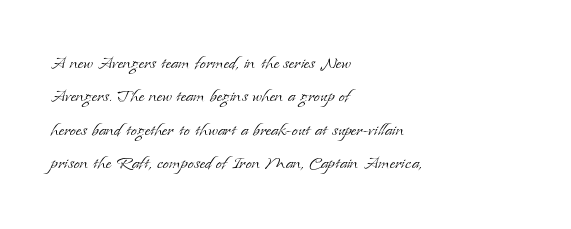
The image shows 22 px text type; set left-aligned, normal line spacing (1.52x), normal letter spacing, not underlined.
